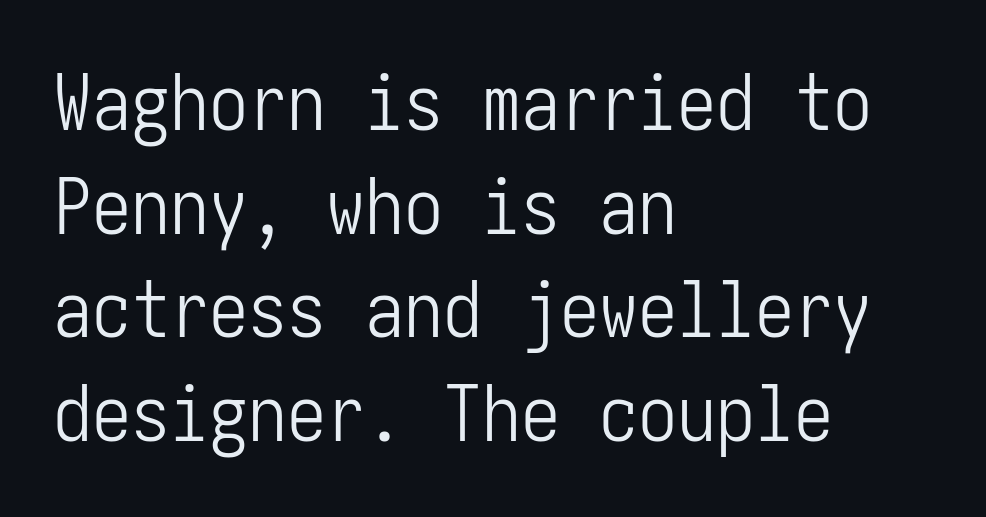
Lines of text with bare space underneath. This reads as an unemphasized weight, regular at the heaviest. The paragraph has a hard left edge and a soft right edge. The axis of the letterforms is exactly vertical. Unlike a traditional serif, this face leaves its strokes unadorned. Tracking here is standard; glyphs follow each other at the usual distance.
